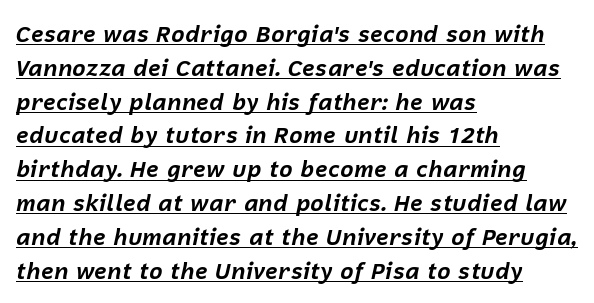
{"italic": "yes", "lean": "right", "slant_degrees": 12, "bold": "yes", "underline": "yes", "align": "left", "line_spacing": "normal", "line_spacing_ratio": 1.47, "letter_spacing": "normal", "letter_spacing_em": 0.0, "glyph_px": 23}
